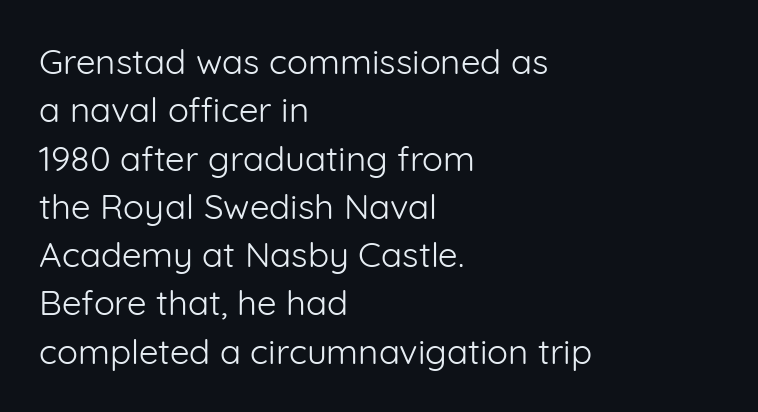
The image shows 35 px light sans-serif type, upright; set left-aligned, normal line spacing (1.38x), normal letter spacing, not underlined; low stroke contrast and a medium x-height.
